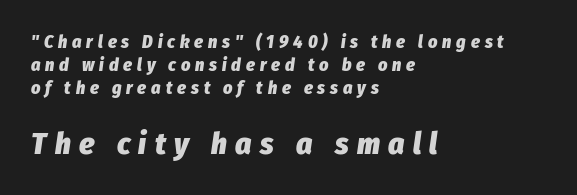
The image shows 31 px heavy, condensed type, italic (leaning right); set left-aligned, normal line spacing (1.29x), unusually wide letter spacing (+0.27 em), not underlined; the second (bottom) block is 1.72x larger; low stroke contrast and a medium x-height.
